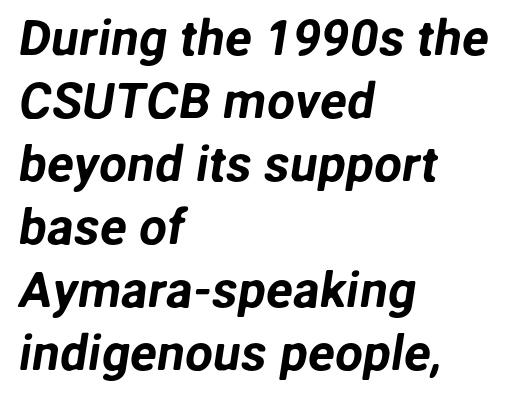
The image shows 50 px sans-serif type; set left-aligned, normal line spacing (1.26x), normal letter spacing, not underlined; low stroke contrast and a medium x-height.
